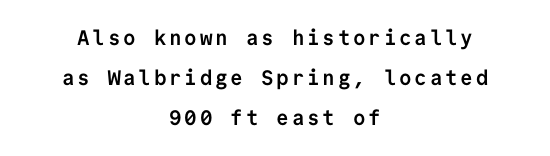
Q: Is the text bold? A: Yes.
Q: Is the text italic (slanted)? A: No, it is upright.
Q: Is the text underlined? A: No.
Q: How is the paragraph aligned? A: Centered.
Q: Is the spacing between lines tight, normal or loose? A: Loose.
